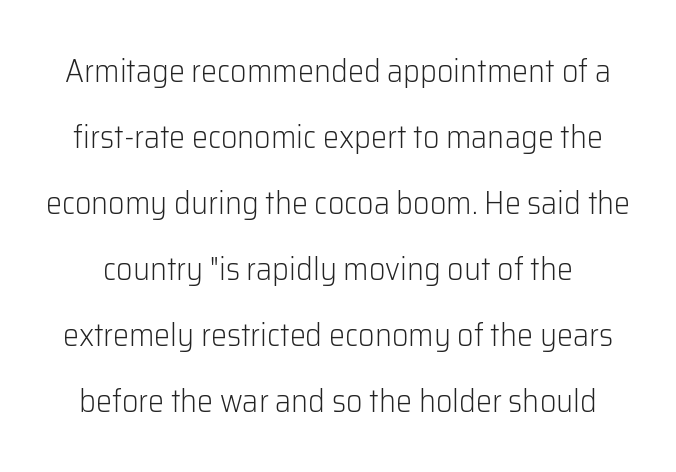
The image shows 32 px light sans-serif type, upright; set loose line spacing (2.06x), normal letter spacing, not underlined; low stroke contrast and a medium x-height.
